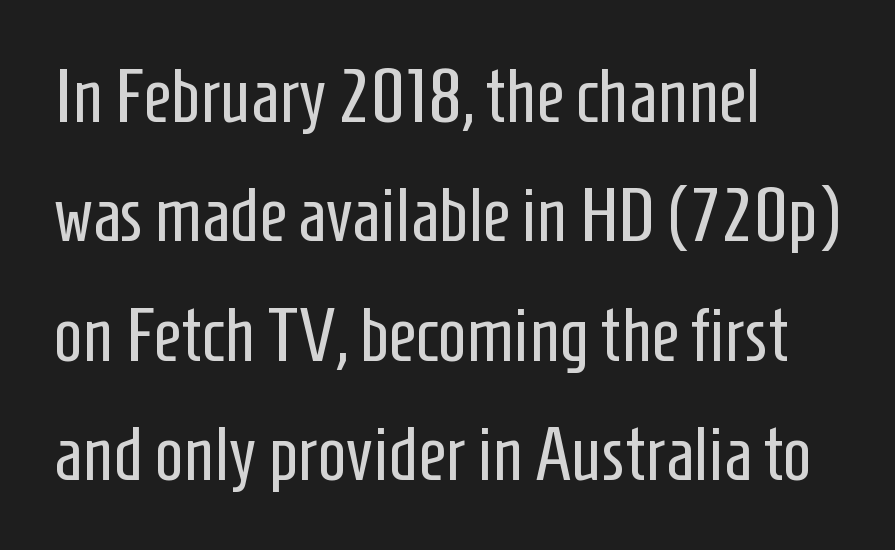
Honestly, the letter spacing is just normal — you wouldn't notice it. Descender tails drop into unmarked territory. Line starts are locked; line ends wander. Looks like regular typesetting: each glyph gets only the width it needs.
